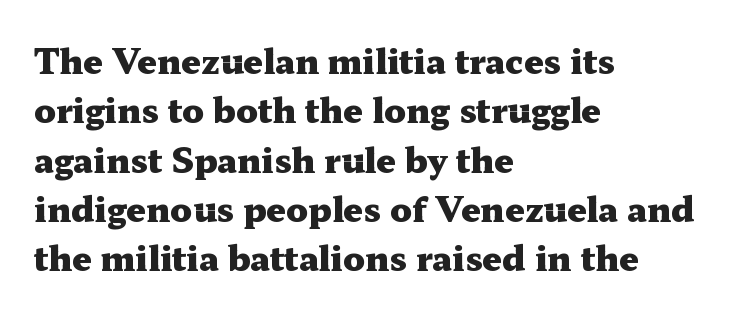
{"serif": "yes", "italic": "no", "bold": "yes", "weight": "heavy", "width": "wide", "stroke_contrast": "medium", "x_height": "medium", "monospaced": "no", "underline": "no", "align": "left", "line_spacing": "normal", "line_spacing_ratio": 1.45, "letter_spacing": "normal", "letter_spacing_em": 0.0, "glyph_px": 34}
